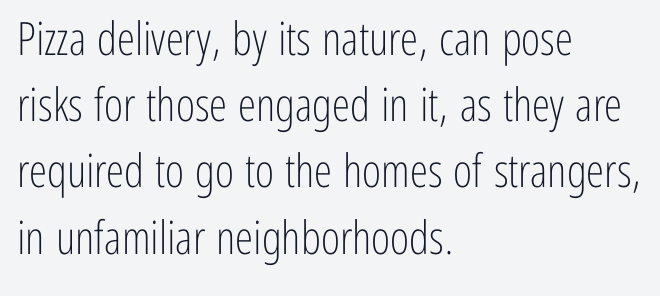
Summary of vertical rhythm: regular, with standard interline spacing. Students, note that the glyphs here touch the page at normal intervals. Descenders are the only things crossing below the line. Typeset ragged right — the left edge is the straight one. The type family on display is of the sans-serif kind. The characters are drawn with everyday or finer stroke widths.
